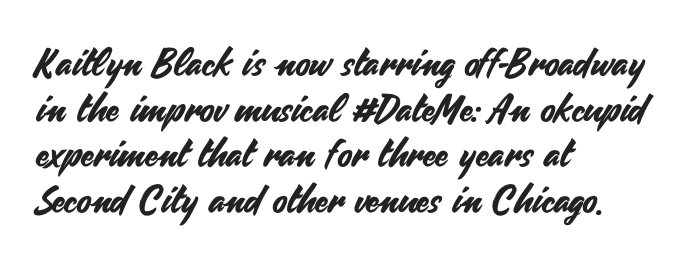
Q: Is the text italic (slanted)? A: Yes.
Q: Is the typeface a serif or a sans-serif typeface? A: Sans-serif.
Q: Is the text underlined? A: No.
Q: How is the paragraph aligned? A: Left-aligned.
Q: Is the spacing between letters normal or unusually wide? A: Normal.
Q: Width (condensed, normal, or wide)? A: Normal.
Q: Stroke contrast? A: Medium.
Q: x-height? A: Small.
Q: Monospaced? A: No.
